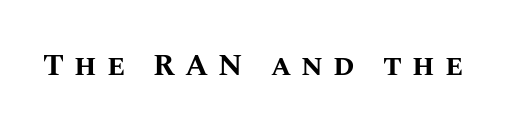
{"italic": "no", "bold": "yes", "weight": "bold", "width": "normal", "stroke_contrast": "medium", "x_height": "large", "monospaced": "no", "underline": "no", "letter_spacing": "wide", "letter_spacing_em": 0.34, "glyph_px": 30}
